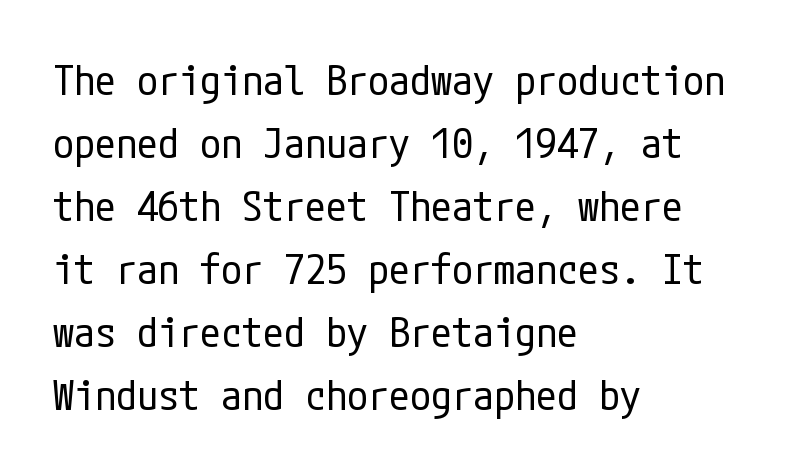
{"serif": "no", "italic": "no", "bold": "no", "weight": "regular", "width": "condensed", "stroke_contrast": "low", "x_height": "medium", "underline": "no", "align": "left", "line_spacing": "normal", "line_spacing_ratio": 1.5, "letter_spacing": "normal", "letter_spacing_em": 0.0, "glyph_px": 42}
